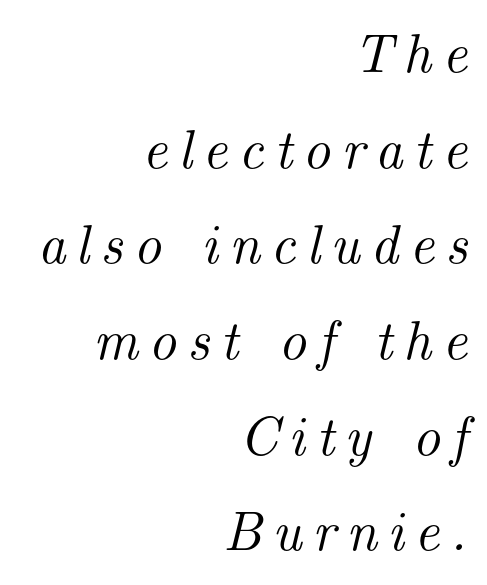
{"serif": "yes", "italic": "yes", "lean": "right", "slant_degrees": 14, "width": "normal", "stroke_contrast": "medium", "x_height": "small", "monospaced": "no", "underline": "no", "align": "right", "line_spacing_ratio": 1.74, "glyph_px": 55}
